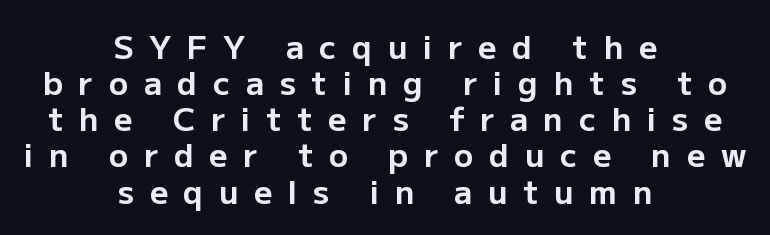
As a designer I'd log this as weight 700, bold. The passage shown is not underscored anywhere. Inter-character spacing is expanded well beyond the font's built-in metrics. The passage shown is typeset with a sans-serif family. Proportional: the letters do not fall into vertical columns. Summary of vertical rhythm: compact, with narrow interline spacing.
